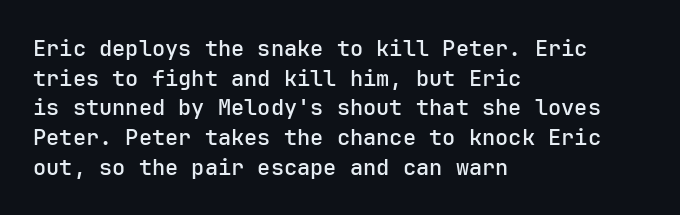
{"italic": "no", "underline": "no", "align": "left", "line_spacing": "normal", "line_spacing_ratio": 1.35, "letter_spacing": "normal", "letter_spacing_em": 0.0, "glyph_px": 22}
